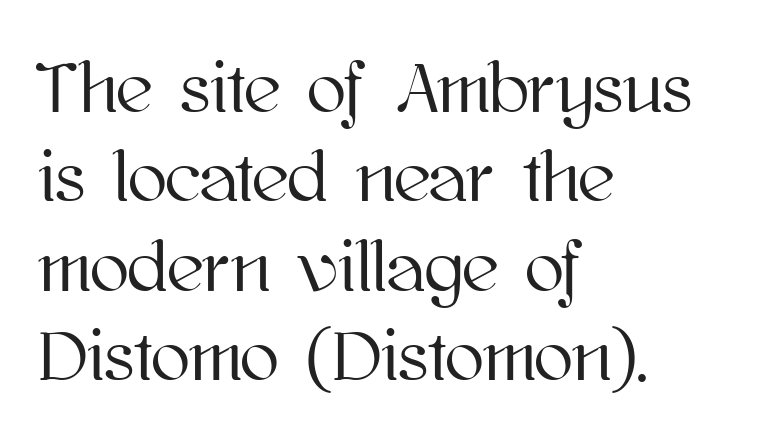
The image shows 72 px text type, upright; set left-aligned, line spacing 1.24x, normal letter spacing, not underlined; high stroke contrast and a medium x-height.
